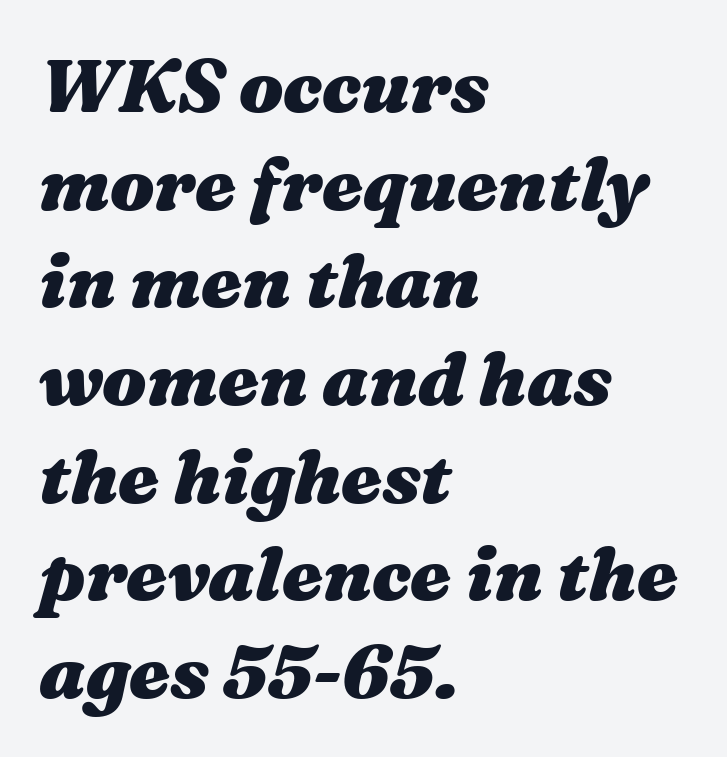
In terms of posture, this sample is oblique. The rendering uses a moderate line-height, typical for paragraphs. Is the letter spacing exaggerated? No — it looks like the ordinary default. Letters rest on an invisible, unmarked baseline.
